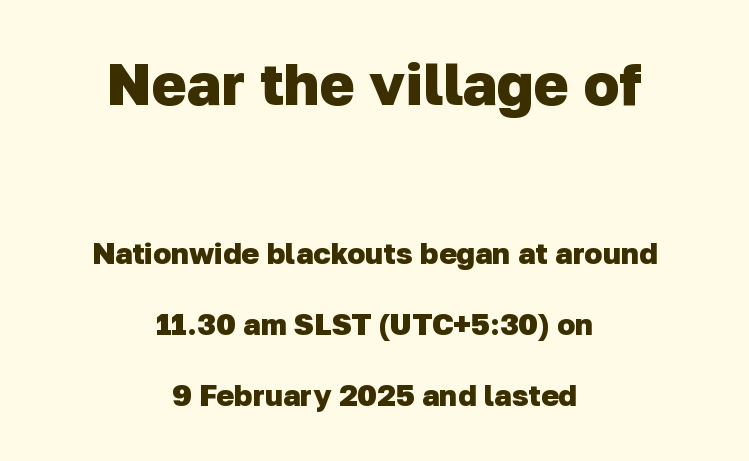
{"serif": "no", "bold": "yes", "weight": "heavy", "width": "normal", "stroke_contrast": "low", "x_height": "medium", "monospaced": "no", "underline": "no", "align": "center", "line_spacing": "loose", "line_spacing_ratio": 2.37, "letter_spacing": "normal", "letter_spacing_em": 0.0, "larger_block": "first", "size_ratio": 1.97, "glyph_px": 59}
